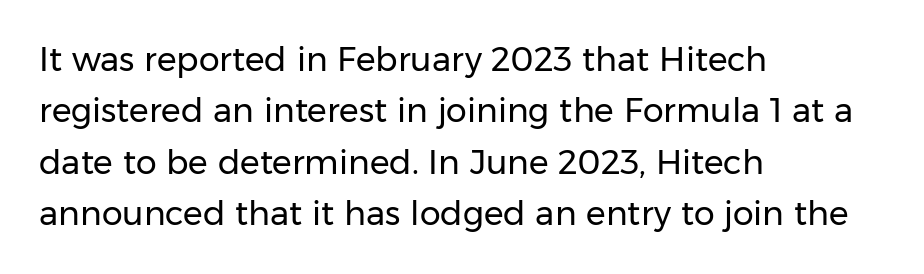
Posture: upright roman. Check under the words: just untouched page. No extra tracking has been applied to these lines. The space between consecutive lines is moderate.
